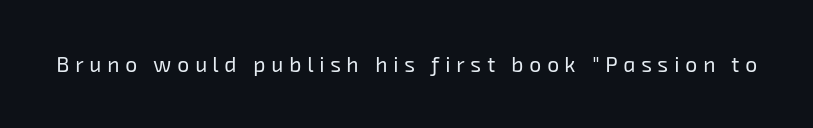
Q: Is the text bold? A: No.
Q: Is the text underlined? A: No.
Q: Is the spacing between letters normal or unusually wide? A: Unusually wide.
